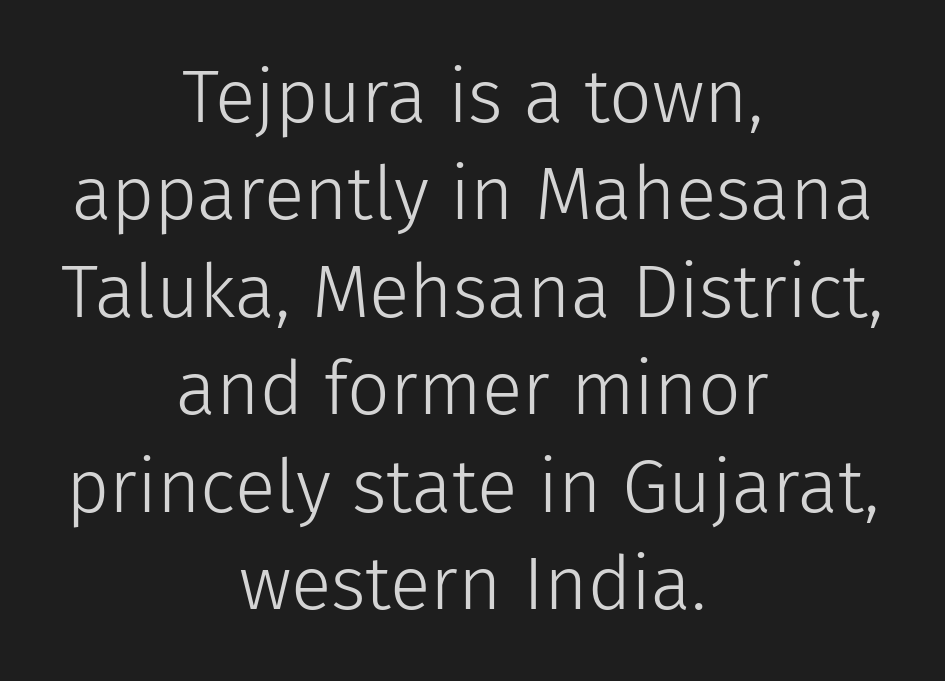
Typographically, this falls in the sans-serif category. These glyphs show unthickened strokes, regular width or finer. Each letter keeps its own natural width here, so spacing adapts to shape. Each word holds together tightly as a unit, with standard inter-letter gaps.
